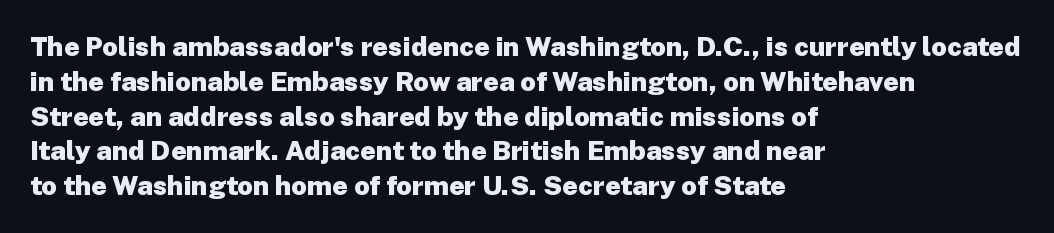
Q: Is the text bold? A: Yes.
Q: Is the text italic (slanted)? A: No, it is upright.
Q: Is the text underlined? A: No.
Q: How is the paragraph aligned? A: Left-aligned.
Q: Is the spacing between letters normal or unusually wide? A: Normal.
Q: Is the spacing between lines tight, normal or loose? A: Normal.
